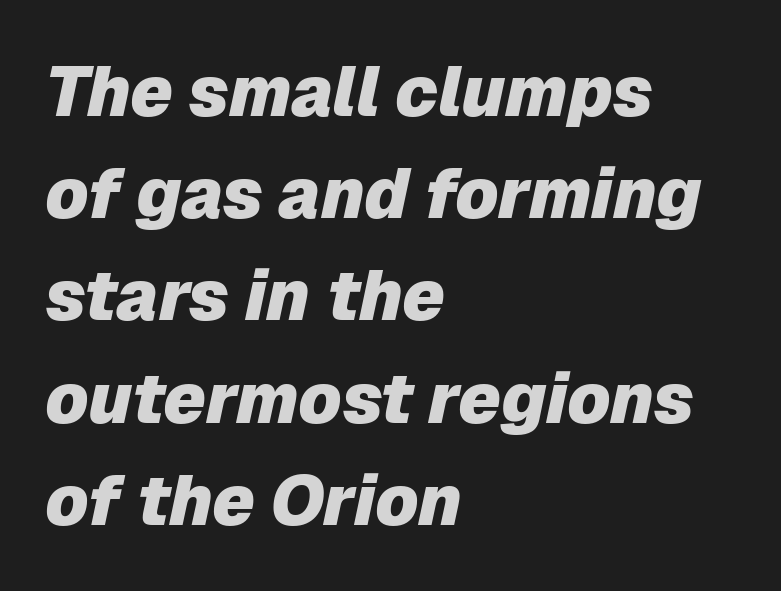
Baseline-to-baseline distance is the conventional proportion of letter height. The typesetting leans heavy: a genuine bold. The string is rendered with underlining switched off. Caption: multi-line text, flush left, ragged right. Is the type slanted? Yes — the strokes lean at a clear angle. The face used here is rendered with its standard letterfit.
